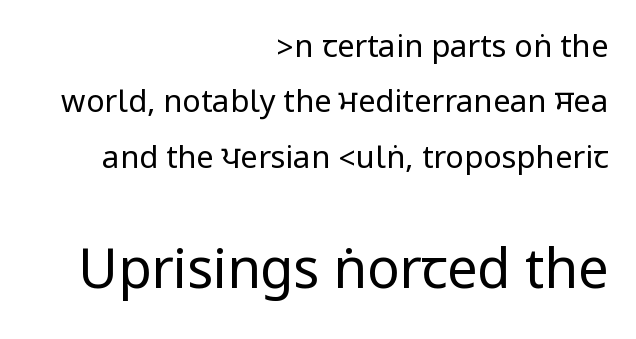
The face used here appears at its bigger size in the lower chunk. Plain, unruled lines of type. Regarding serifs, this sample does without them. The line texture is even and compact thanks to regular tracking. The font is comparable to plain body text, perhaps lighter.
